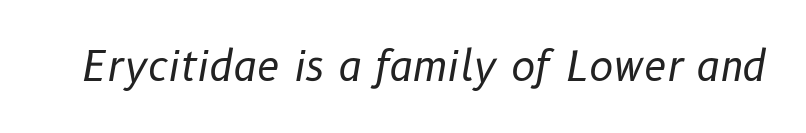
The image shows 41 px regular-weight type, italic (leaning right); set normal letter spacing, not underlined; low stroke contrast and a medium x-height.
